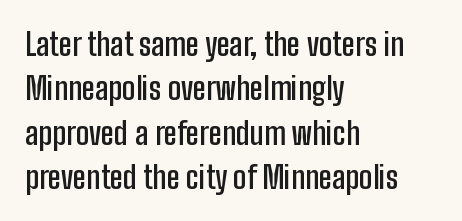
{"serif": "no", "italic": "no", "bold": "semi", "weight": "semibold", "width": "condensed", "stroke_contrast": "low", "x_height": "medium", "monospaced": "no", "underline": "no", "align": "left", "line_spacing": "normal", "line_spacing_ratio": 1.43, "letter_spacing": "normal", "letter_spacing_em": 0.0, "glyph_px": 31}
